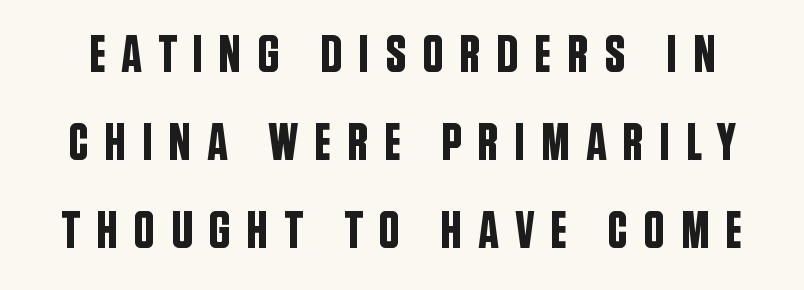
Q: Is the text italic (slanted)? A: No, it is upright.
Q: Is the typeface a serif or a sans-serif typeface? A: Sans-serif.
Q: Is the text underlined? A: No.
Q: Is the spacing between letters normal or unusually wide? A: Unusually wide.
Q: Is the spacing between lines tight, normal or loose? A: Normal.
Q: Width (condensed, normal, or wide)? A: Condensed.
Q: Stroke contrast? A: Low.
Q: x-height? A: Large.
Q: Monospaced? A: No.
